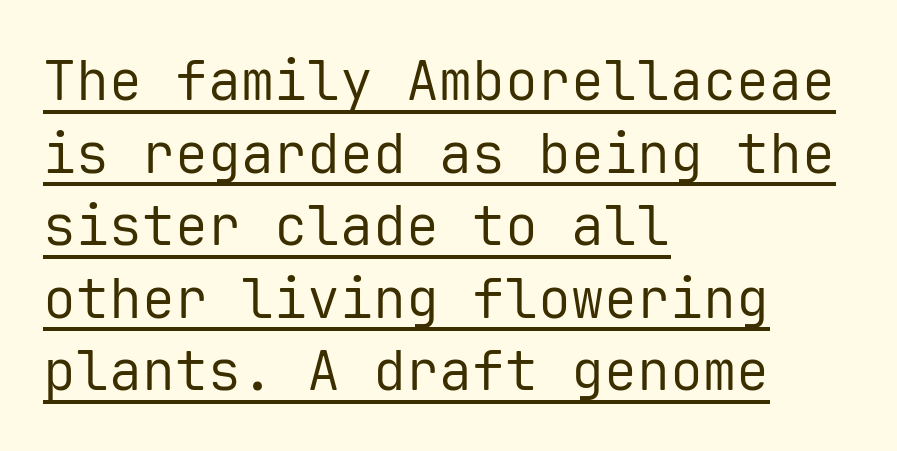
Q: Is the text bold? A: No.
Q: Is the text italic (slanted)? A: No, it is upright.
Q: Is the typeface a serif or a sans-serif typeface? A: Sans-serif.
Q: Is the text underlined? A: Yes.
Q: How is the paragraph aligned? A: Left-aligned.
Q: Is the spacing between letters normal or unusually wide? A: Normal.
Q: Is the spacing between lines tight, normal or loose? A: Normal.
Q: Width (condensed, normal, or wide)? A: Normal.
Q: Stroke contrast? A: Low.
Q: x-height? A: Medium.
Q: Monospaced? A: Yes.
